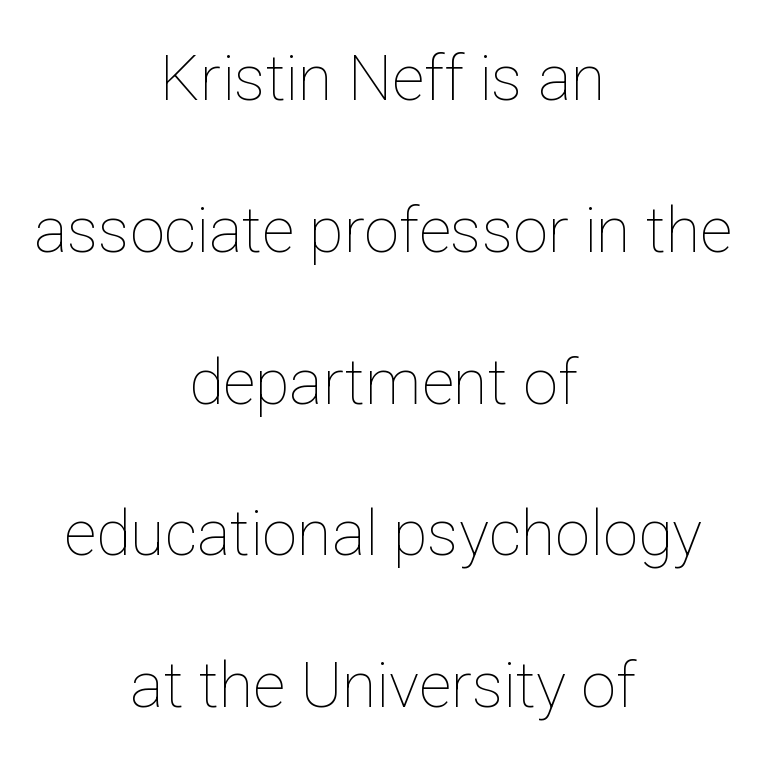
{"italic": "no", "bold": "no", "weight": "thin", "width": "normal", "stroke_contrast": "low", "x_height": "medium", "monospaced": "no", "underline": "no", "align": "center", "line_spacing": "loose", "line_spacing_ratio": 2.41, "letter_spacing": "normal", "letter_spacing_em": 0.0, "glyph_px": 63}
